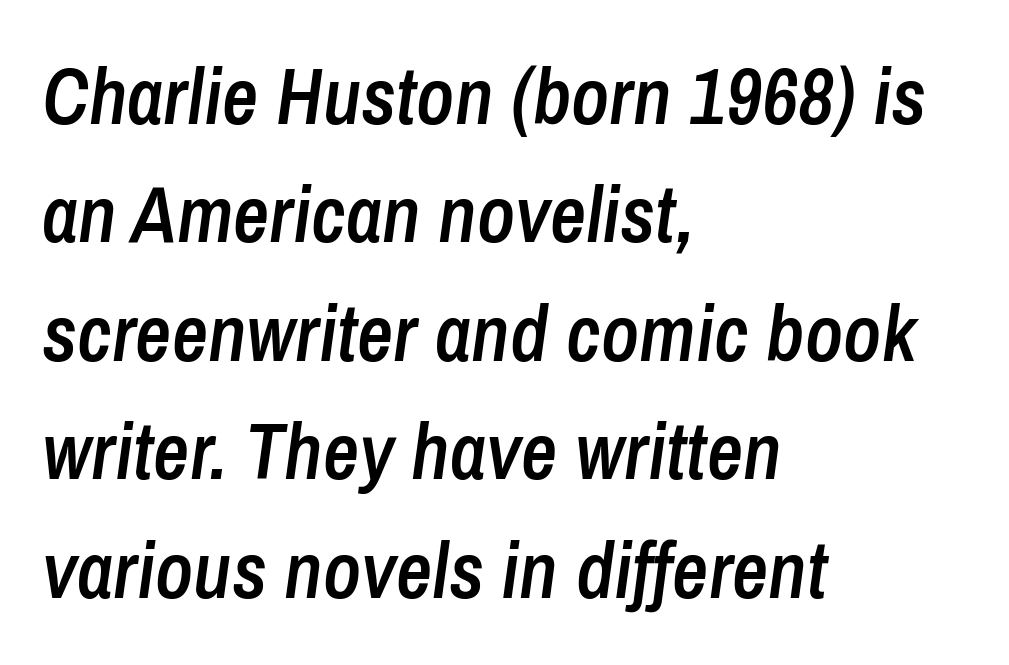
The image shows 79 px semibold, condensed type, italic (leaning right); set left-aligned, normal line spacing (1.5x), normal letter spacing, not underlined; low stroke contrast and a medium x-height.
